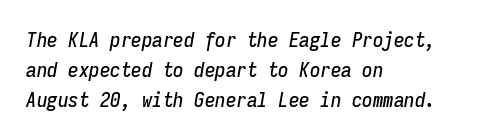
Line spacing here is normal. Unmarked baselines from the first word to the last. This sample uses an oblique cut, with every glyph tilted off the vertical. Tracking here is standard; glyphs follow each other at the usual distance. Visually the block forms a straight wall on the left and a jagged coastline on the right.
